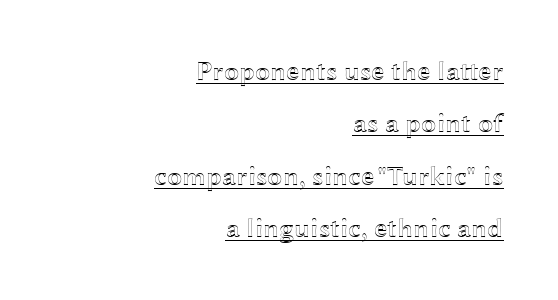
Q: Is the text italic (slanted)? A: No, it is upright.
Q: Is the text underlined? A: Yes.
Q: How is the paragraph aligned? A: Right-aligned.
Q: Is the spacing between letters normal or unusually wide? A: Normal.
Q: Is the spacing between lines tight, normal or loose? A: Loose.
